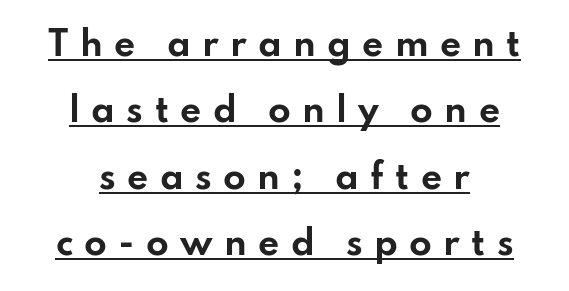
The image shows 33 px bold, wide sans-serif type, upright; set centered, loose line spacing (2.01x), unusually wide letter spacing (+0.34 em), underlined; low stroke contrast and a small x-height.
